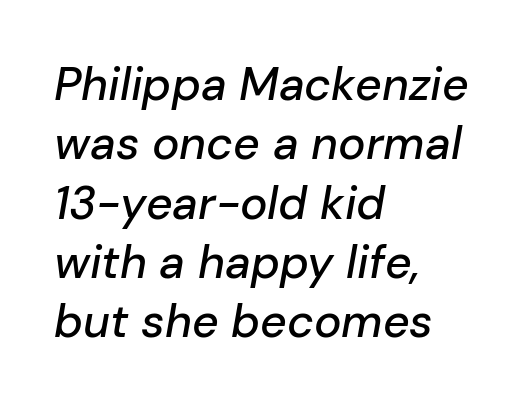
Q: Is the text italic (slanted)? A: Yes, it leans right by about 10 degrees.
Q: Is the text underlined? A: No.
Q: How is the paragraph aligned? A: Left-aligned.
Q: Is the spacing between letters normal or unusually wide? A: Normal.
Q: Is the spacing between lines tight, normal or loose? A: Normal.
Q: Width (condensed, normal, or wide)? A: Normal.
Q: Stroke contrast? A: Low.
Q: x-height? A: Medium.
Q: Monospaced? A: No.
